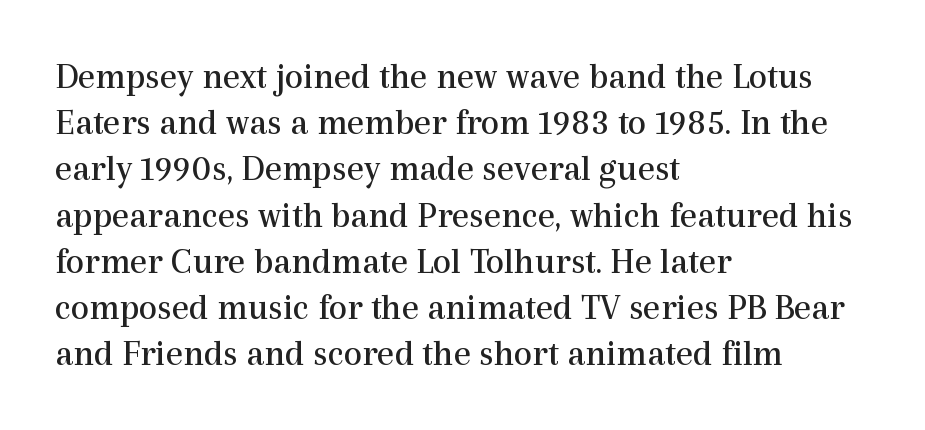
The leading is moderate, giving the passage an even texture. The area under the type is left untouched. Characters remain perfectly vertical along every line. The designer went with a serif here, giving each stem small feet. The passage is arranged the way most books set body copy — flush left. This reads as an unemphasized weight, regular at the heaviest.
